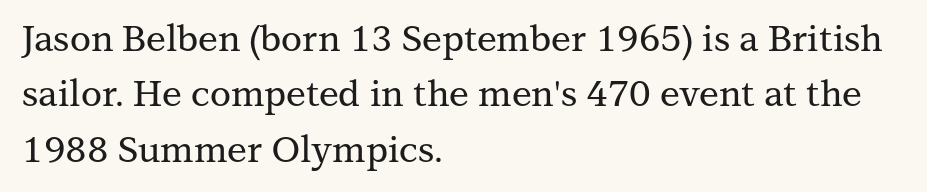
Q: Is the text italic (slanted)? A: No, it is upright.
Q: Is the typeface a serif or a sans-serif typeface? A: Serif.
Q: Is the text underlined? A: No.
Q: How is the paragraph aligned? A: Left-aligned.
Q: Is the spacing between letters normal or unusually wide? A: Normal.
Q: Is the spacing between lines tight, normal or loose? A: Normal.
Q: Width (condensed, normal, or wide)? A: Normal.
Q: Stroke contrast? A: Medium.
Q: x-height? A: Medium.
Q: Monospaced? A: No.
